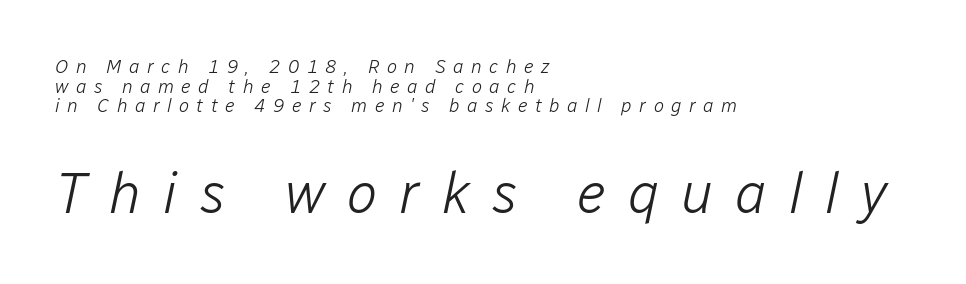
The image shows 57 px light type, italic (leaning right); set left-aligned, tight line spacing (1.03x), unusually wide letter spacing (+0.39 em), not underlined; the second (bottom) block is 3.0x larger; low stroke contrast and a medium x-height.
